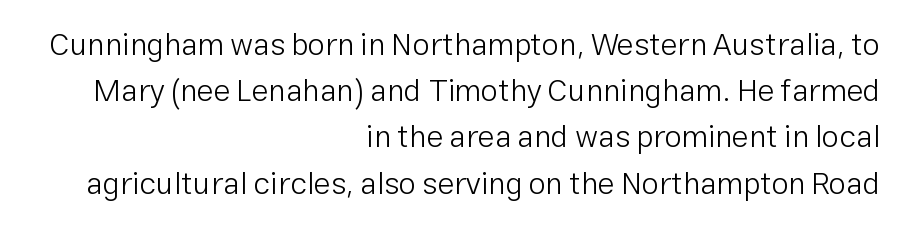
Character widths vary here, with narrow letters taking less room than wide ones. Compared with a flush-left layout, this one pins lines to the opposite, right side. You can tell it's not italic because the verticals are truly vertical. Baseline-to-baseline distance is the conventional proportion of letter height. I'd call this a sans setting — the letters go barefoot.
